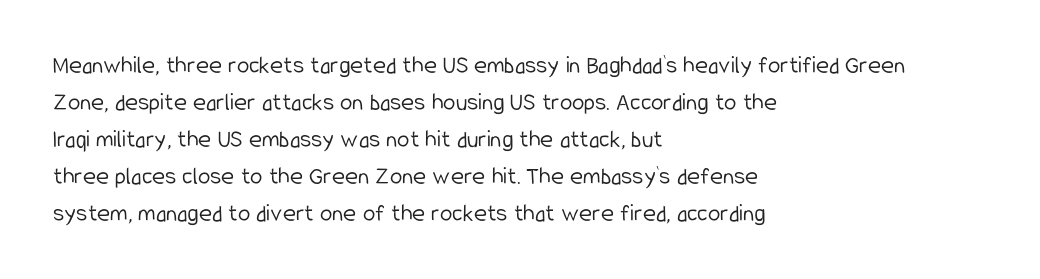
A typesetter would call this leading conventional body-copy spacing. Descender tails drop into unmarked territory. Visually the block forms a straight wall on the left and a jagged coastline on the right. Do the letters lean? They stand straight.
